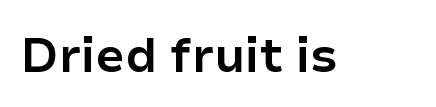
Q: Is the text bold? A: Yes.
Q: Is the text italic (slanted)? A: No, it is upright.
Q: Is the typeface a serif or a sans-serif typeface? A: Sans-serif.
Q: Is the text underlined? A: No.
Q: Is the spacing between letters normal or unusually wide? A: Normal.
Q: Width (condensed, normal, or wide)? A: Normal.
Q: Stroke contrast? A: Low.
Q: x-height? A: Medium.
Q: Monospaced? A: No.
